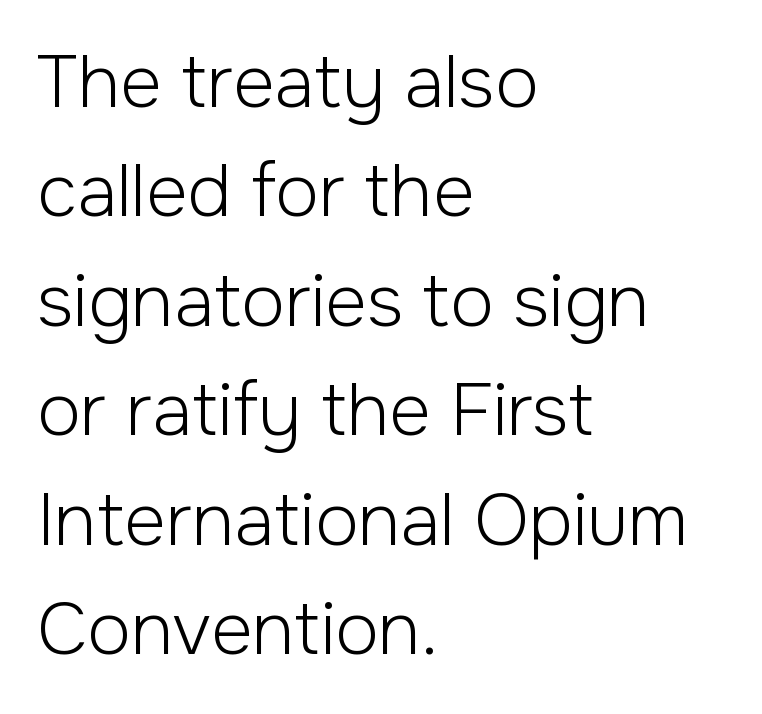
Regular leading. Is this a sans? Yes — the strokes have no serifs. Proportional: the letters do not fall into vertical columns. This rendering uses left alignment, leaving the right contour irregular.
